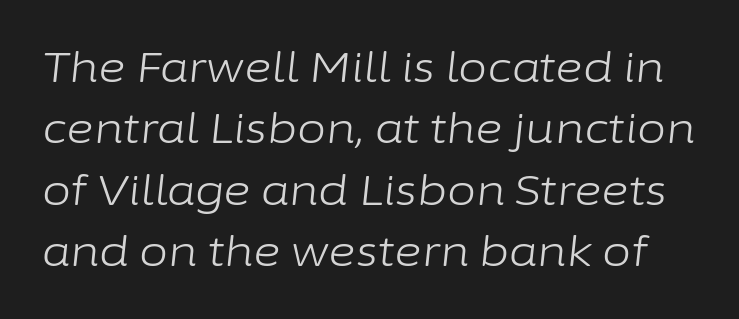
The image shows 42 px light type, italic (leaning right); set normal line spacing (1.46x), normal letter spacing, not underlined; low stroke contrast and a medium x-height.
